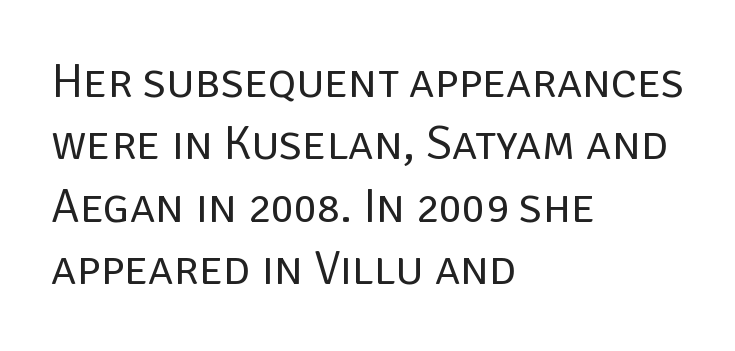
The image shows 48 px regular-weight sans-serif type, upright; set left-aligned, normal line spacing (1.3x), normal letter spacing, not underlined; low stroke contrast and a large x-height.
